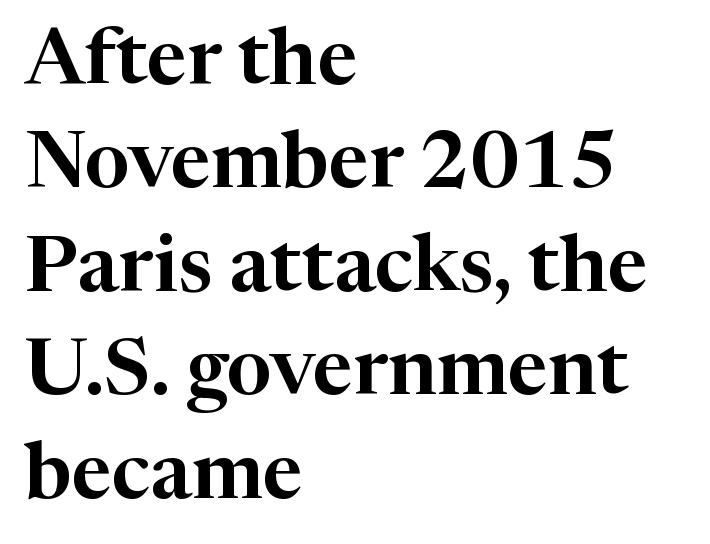
The image shows 79 px serif type, upright; set left-aligned, normal line spacing (1.31x), normal letter spacing, not underlined; high stroke contrast and a medium x-height.
